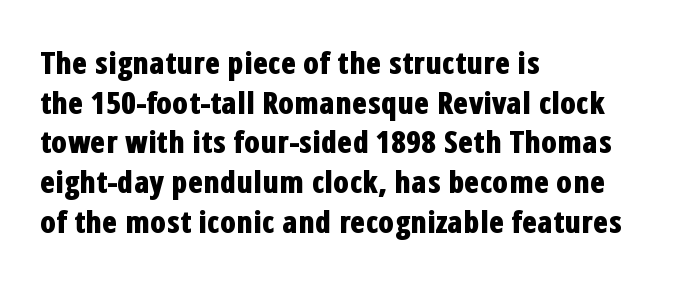
{"serif": "no", "italic": "no", "bold": "yes", "weight": "bold", "width": "condensed", "stroke_contrast": "low", "x_height": "medium", "monospaced": "no", "underline": "no", "align": "left", "line_spacing": "normal", "line_spacing_ratio": 1.28, "letter_spacing": "normal", "letter_spacing_em": 0.0, "glyph_px": 31}
